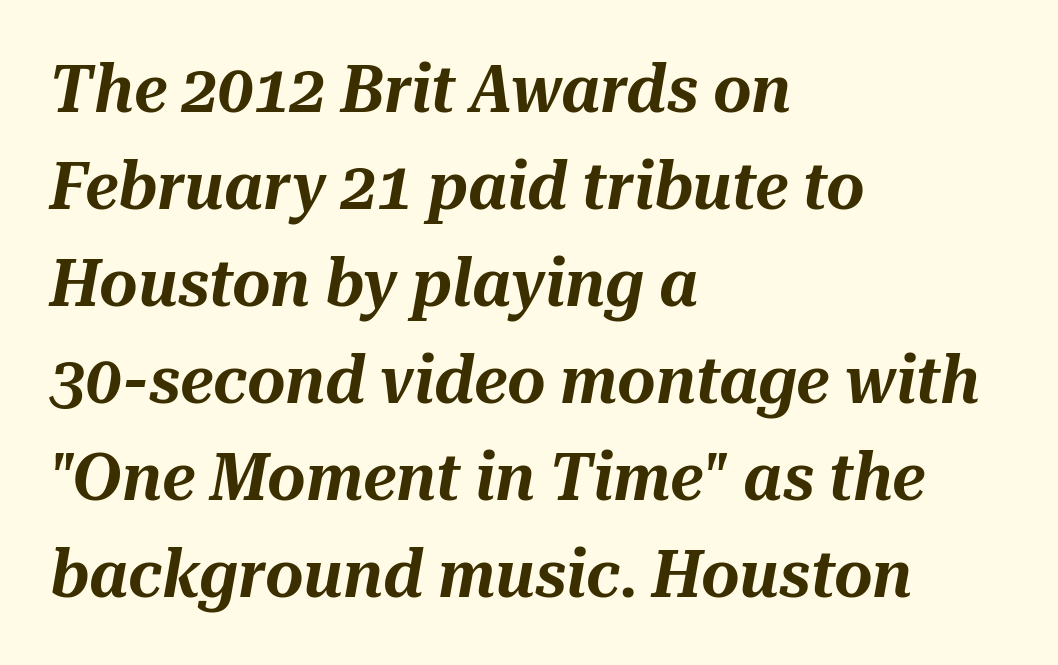
Q: Is the text italic (slanted)? A: Yes, it leans right by about 10 degrees.
Q: Is the text underlined? A: No.
Q: How is the paragraph aligned? A: Left-aligned.
Q: Is the spacing between letters normal or unusually wide? A: Normal.
Q: Is the spacing between lines tight, normal or loose? A: Normal.
Q: Width (condensed, normal, or wide)? A: Normal.
Q: Stroke contrast? A: Medium.
Q: x-height? A: Medium.
Q: Monospaced? A: No.
